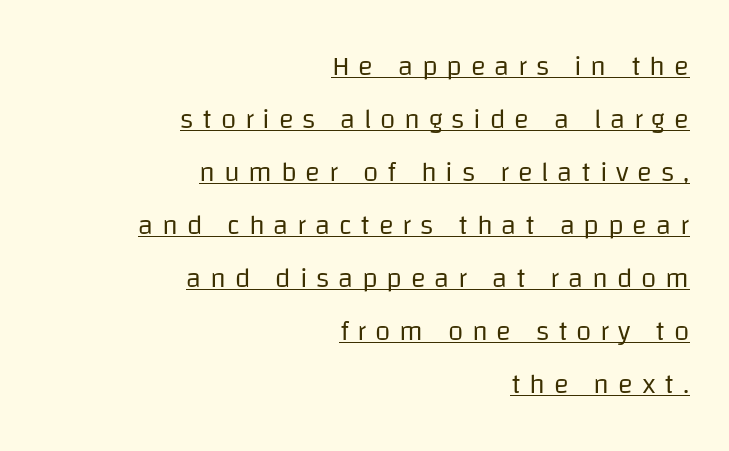
A continuous stroke trails under the words, as in a hyperlink. The letters are spread apart with noticeably loose tracking. Italic? Not at all — the glyphs are vertical. The text was rendered using a sans face with plain stroke endings. The ragged edge is on the left, which tells us the setting is flush right. You could not count columns in this text — the font is proportionally spaced.
